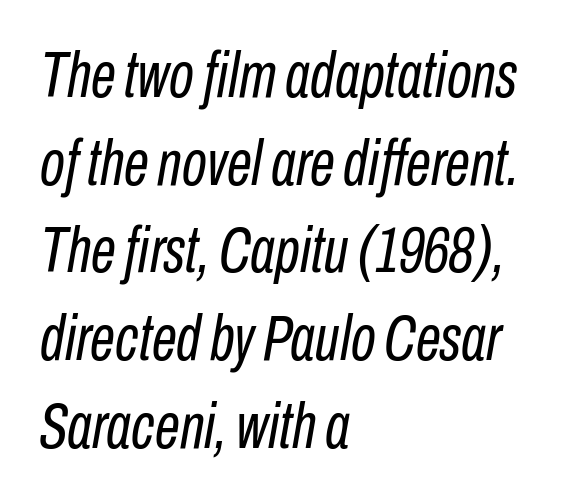
{"italic": "yes", "lean": "right", "slant_degrees": 10, "bold": "no", "weight": "regular", "width": "condensed", "stroke_contrast": "low", "x_height": "medium", "monospaced": "no", "underline": "no", "align": "left", "line_spacing": "normal", "line_spacing_ratio": 1.37, "letter_spacing": "normal", "letter_spacing_em": 0.0, "glyph_px": 64}
